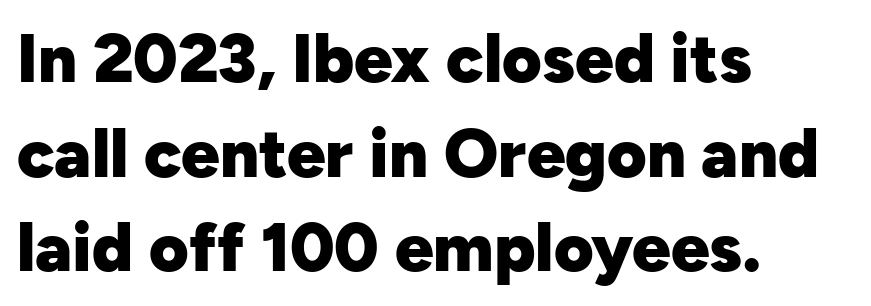
{"serif": "no", "italic": "no", "bold": "yes", "weight": "heavy", "width": "normal", "stroke_contrast": "low", "x_height": "medium", "monospaced": "no", "underline": "no", "align": "left", "line_spacing": "normal", "line_spacing_ratio": 1.39, "letter_spacing": "normal", "letter_spacing_em": 0.0, "glyph_px": 68}
